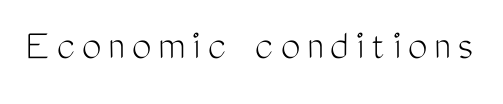
Q: Is the text bold? A: No.
Q: Is the text italic (slanted)? A: No, it is upright.
Q: Is the typeface a serif or a sans-serif typeface? A: Sans-serif.
Q: Is the text underlined? A: No.
Q: Width (condensed, normal, or wide)? A: Condensed.
Q: Stroke contrast? A: Medium.
Q: x-height? A: Medium.
Q: Monospaced? A: No.
